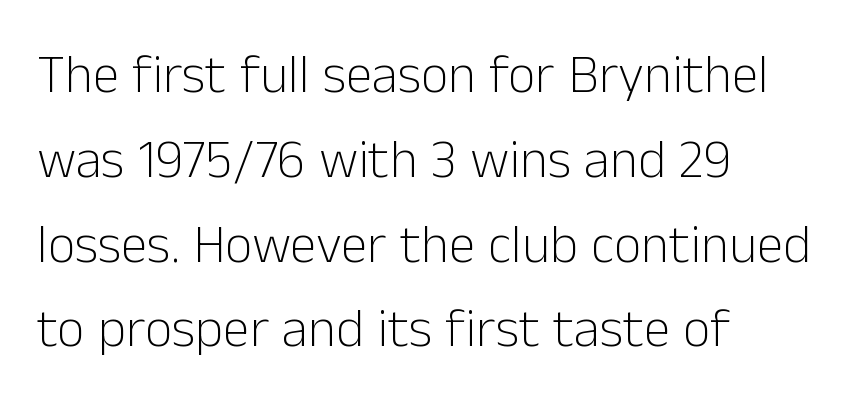
{"serif": "no", "italic": "no", "bold": "no", "weight": "light", "width": "normal", "stroke_contrast": "low", "x_height": "medium", "monospaced": "no", "underline": "no", "align": "left", "line_spacing": "normal", "line_spacing_ratio": 1.57, "letter_spacing": "normal", "letter_spacing_em": 0.0, "glyph_px": 54}
